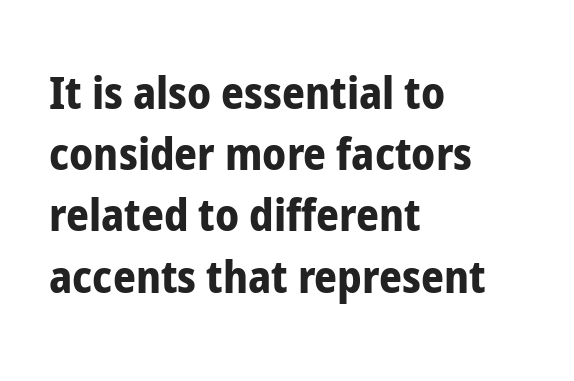
{"serif": "no", "italic": "no", "bold": "yes", "weight": "bold", "width": "condensed", "stroke_contrast": "low", "x_height": "medium", "monospaced": "no", "underline": "no", "align": "left", "line_spacing": "normal", "line_spacing_ratio": 1.36, "letter_spacing": "normal", "letter_spacing_em": 0.0, "glyph_px": 45}
